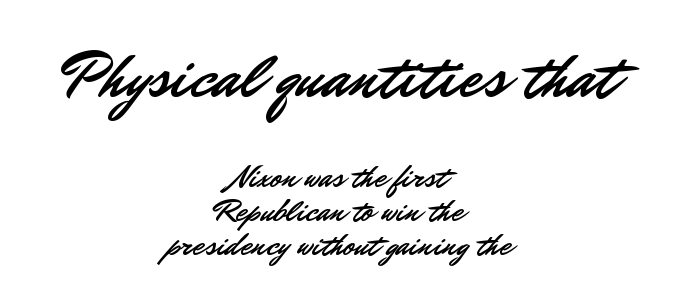
Q: Is the text italic (slanted)? A: Yes.
Q: Is the typeface a serif or a sans-serif typeface? A: Sans-serif.
Q: Is the text underlined? A: No.
Q: How is the paragraph aligned? A: Centered.
Q: Is the spacing between letters normal or unusually wide? A: Normal.
Q: Is the spacing between lines tight, normal or loose? A: Tight.
Q: Which block of text is set in a larger size, the first (top) or the second (bottom)? A: The first (top) one.
Q: Width (condensed, normal, or wide)? A: Normal.
Q: Stroke contrast? A: Low.
Q: x-height? A: Small.
Q: Monospaced? A: No.
